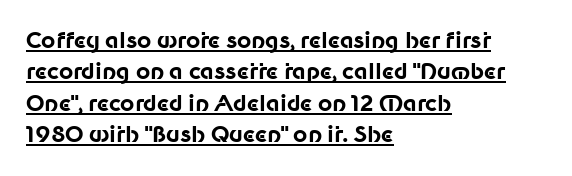
Is the letter spacing exaggerated? No — it looks like the ordinary default. This rendering uses left alignment, leaving the right contour irregular. Weight check: bold — yes, fully. This sample uses an upright cut, with every glyph sitting square on the baseline.
